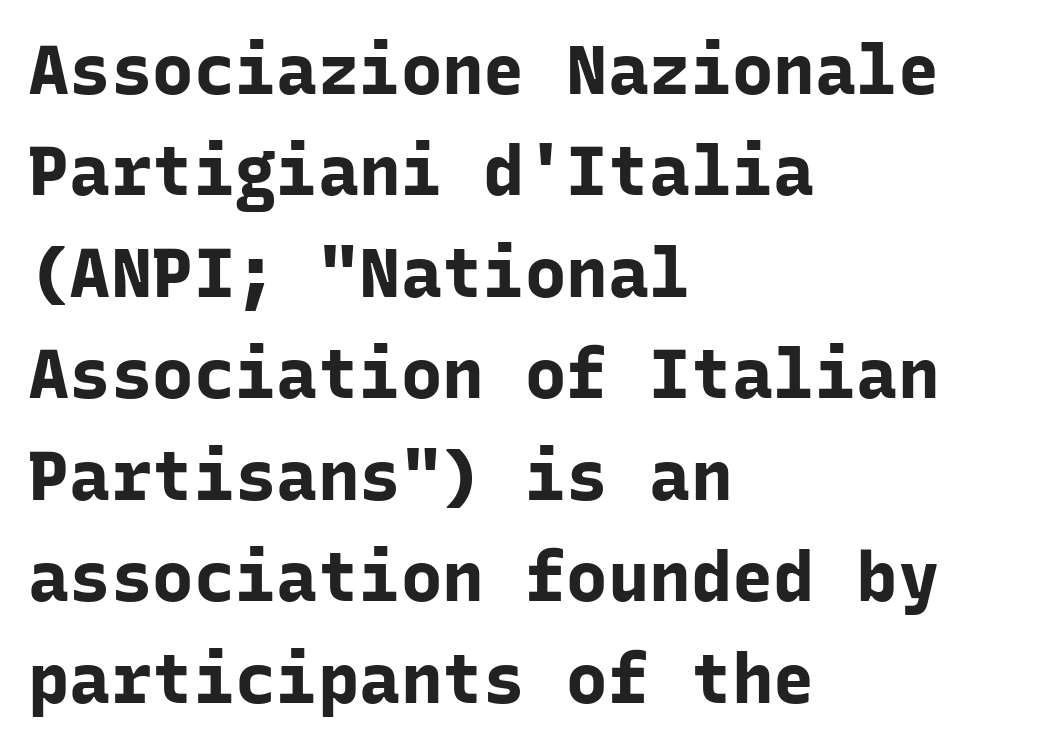
{"serif": "no", "italic": "no", "bold": "yes", "weight": "bold", "width": "normal", "stroke_contrast": "low", "x_height": "medium", "monospaced": "yes", "underline": "no", "align": "left", "line_spacing": "normal", "line_spacing_ratio": 1.47, "letter_spacing": "normal", "letter_spacing_em": 0.0, "glyph_px": 69}
